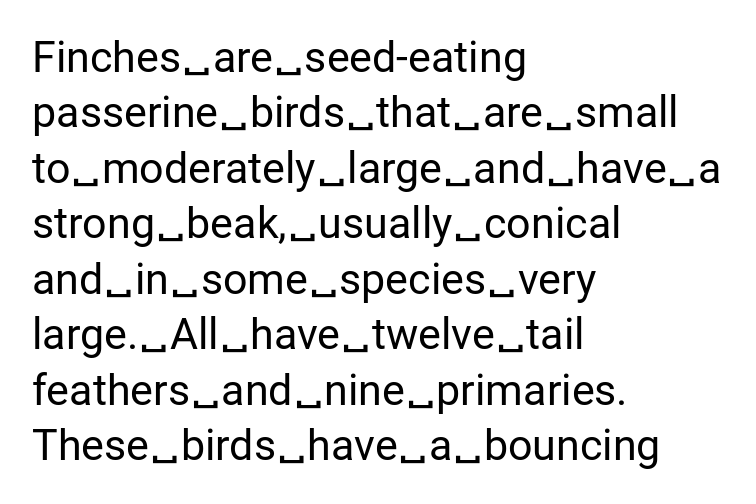
The image shows 43 px regular-weight sans-serif type, upright; set left-aligned, normal line spacing (1.29x), normal letter spacing, not underlined; low stroke contrast and a medium x-height.
